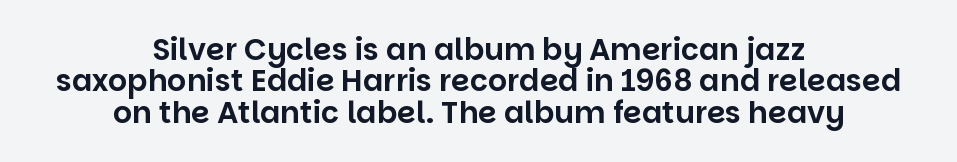
Compared with typical body copy, the letter spacing here is the same. The rendering uses natural spacing where letterforms have individual widths. The vertical gap from one line to the next is small. Rendered with straight, roman letterforms. To sum up the face: it is a sans, with no serifs. A centered setting, common on invitations and titles, is used for this passage.
